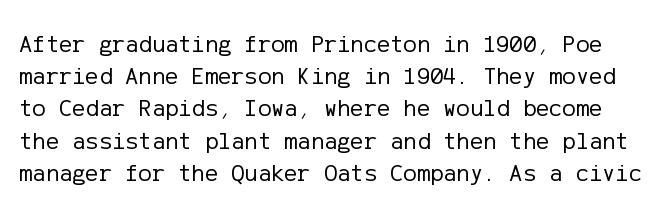
{"italic": "no", "bold": "no", "underline": "no", "line_spacing": "normal", "line_spacing_ratio": 1.29, "letter_spacing": "normal", "letter_spacing_em": 0.0, "glyph_px": 25}
